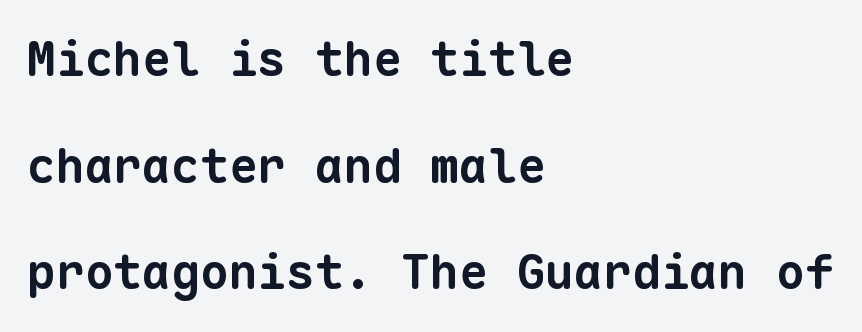
The image shows 48 px bold sans-serif type, monospaced; set left-aligned, loose line spacing (2.22x), normal letter spacing, not underlined; low stroke contrast and a medium x-height.
